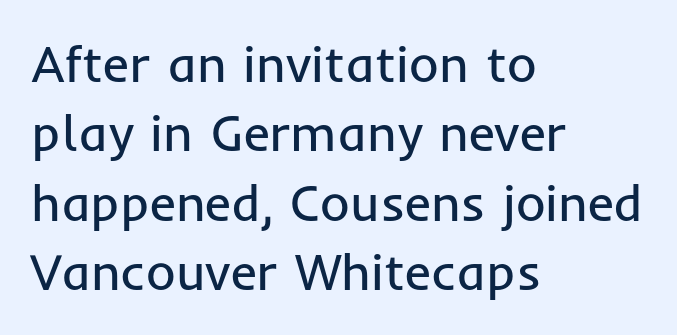
The image shows 51 px regular-weight sans-serif type, upright; set left-aligned, normal line spacing (1.36x), normal letter spacing, not underlined; low stroke contrast and a medium x-height.
